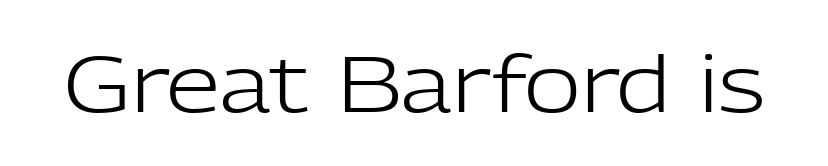
The image shows 78 px light sans-serif type, upright; set normal letter spacing, not underlined; low stroke contrast and a medium x-height.
